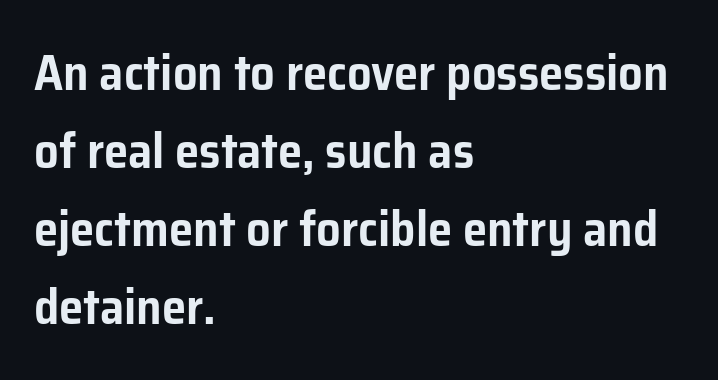
Q: Is the text italic (slanted)? A: No, it is upright.
Q: Is the typeface a serif or a sans-serif typeface? A: Sans-serif.
Q: Is the text underlined? A: No.
Q: How is the paragraph aligned? A: Left-aligned.
Q: Is the spacing between letters normal or unusually wide? A: Normal.
Q: Is the spacing between lines tight, normal or loose? A: Normal.
Q: Width (condensed, normal, or wide)? A: Normal.
Q: Stroke contrast? A: Low.
Q: x-height? A: Medium.
Q: Monospaced? A: No.
